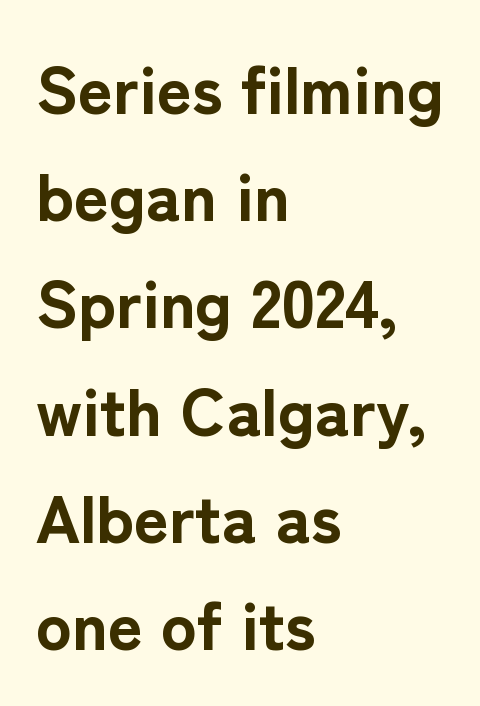
{"serif": "no", "italic": "no", "bold": "yes", "weight": "bold", "width": "normal", "stroke_contrast": "low", "x_height": "medium", "monospaced": "no", "underline": "no", "align": "left", "line_spacing": "normal", "line_spacing_ratio": 1.6, "letter_spacing": "normal", "letter_spacing_em": 0.0, "glyph_px": 67}
